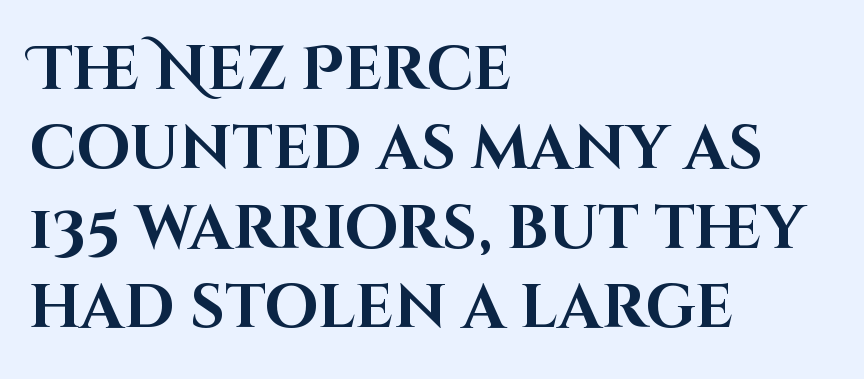
Font category for this specimen: sans-serif. You can tell it's not italic because the verticals are truly vertical. The font is running at its bold setting. One-word summary of the alignment: left. This sample uses plain, unmodified letter spacing. This block has exactly the height ordinary leading produces.
